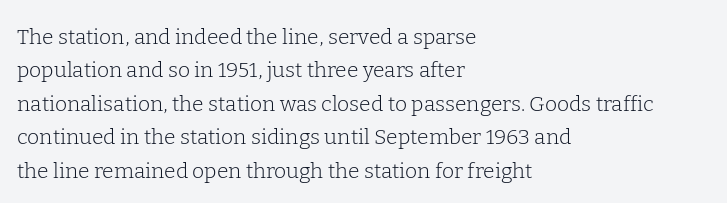
{"italic": "no", "bold": "no", "underline": "no", "align": "left", "line_spacing": "normal", "line_spacing_ratio": 1.59, "letter_spacing": "normal", "letter_spacing_em": 0.0, "glyph_px": 21}
